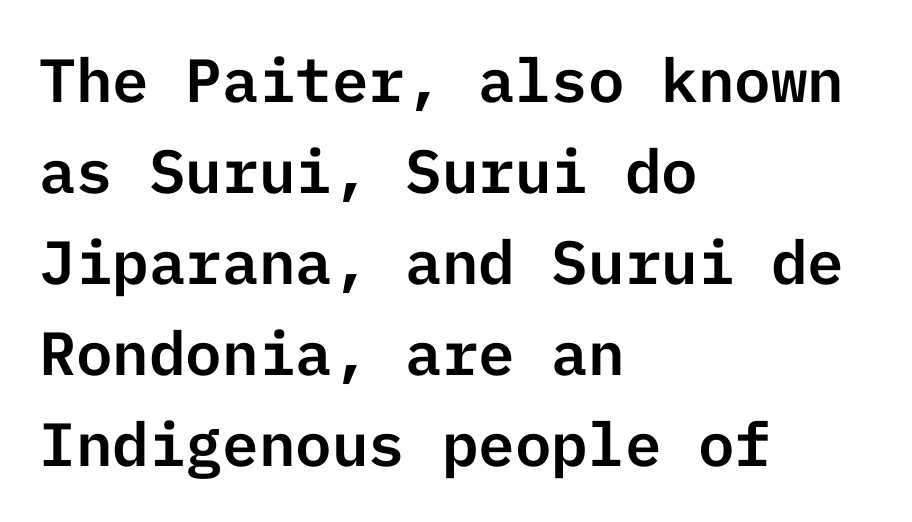
{"serif": "no", "italic": "no", "width": "normal", "stroke_contrast": "low", "x_height": "medium", "underline": "no", "align": "left", "line_spacing": "normal", "line_spacing_ratio": 1.49, "letter_spacing": "normal", "letter_spacing_em": 0.0, "glyph_px": 61}
